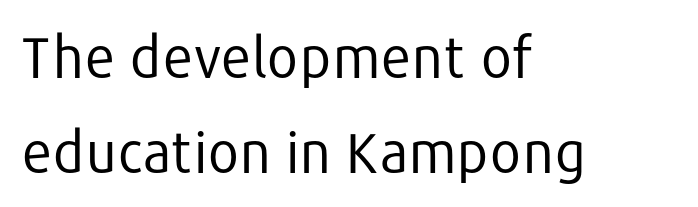
The image shows 56 px regular-weight sans-serif type, upright; set left-aligned, normal line spacing (1.7x), normal letter spacing, not underlined; low stroke contrast and a medium x-height.
